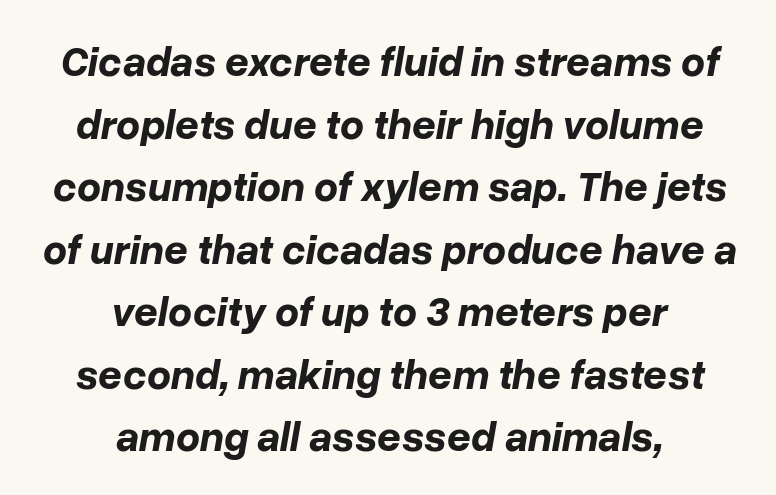
{"italic": "yes", "lean": "right", "slant_degrees": 10, "bold": "yes", "weight": "bold", "width": "normal", "stroke_contrast": "low", "x_height": "medium", "monospaced": "no", "underline": "no", "align": "center", "line_spacing": "normal", "line_spacing_ratio": 1.49, "letter_spacing": "normal", "letter_spacing_em": 0.0, "glyph_px": 42}
